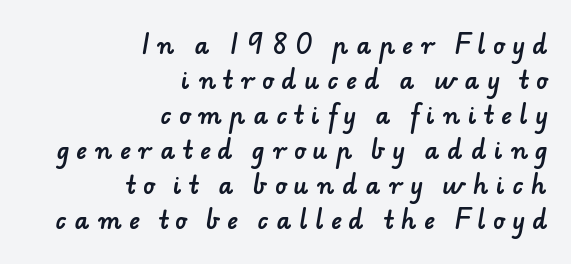
{"underline": "no", "align": "right", "line_spacing": "normal", "line_spacing_ratio": 1.52, "letter_spacing": "wide", "letter_spacing_em": 0.34, "glyph_px": 23}
